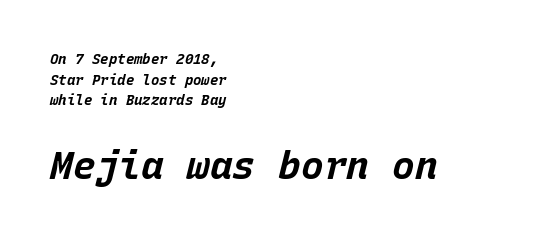
{"italic": "yes", "lean": "right", "slant_degrees": 15, "bold": "yes", "weight": "bold", "width": "normal", "stroke_contrast": "low", "x_height": "large", "monospaced": "yes", "underline": "no", "align": "left", "line_spacing": "normal", "line_spacing_ratio": 1.47, "letter_spacing": "normal", "letter_spacing_em": 0.0, "larger_block": "second", "size_ratio": 2.71, "glyph_px": 38}
